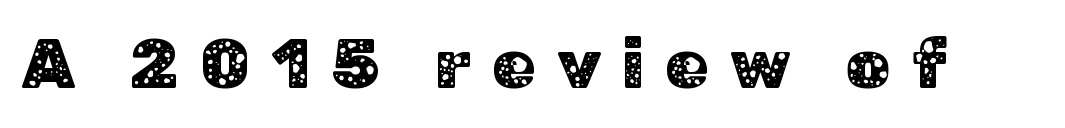
Is there any slant? The stems are plumb. Varying glyph widths throughout — classic text-font behaviour. This rendering features lettering with no underline. What kind of face is this? One without serifs — a sans.
